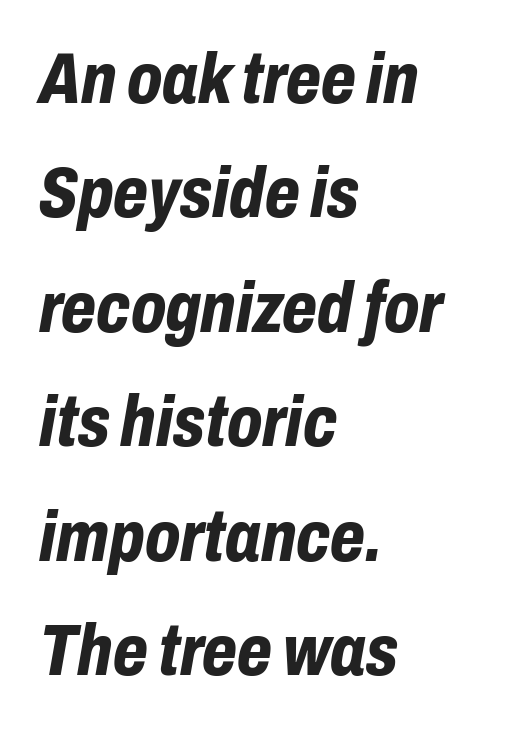
The image shows 72 px bold, condensed type, italic (leaning right); set left-aligned, normal line spacing (1.59x), normal letter spacing, not underlined; low stroke contrast and a medium x-height.
